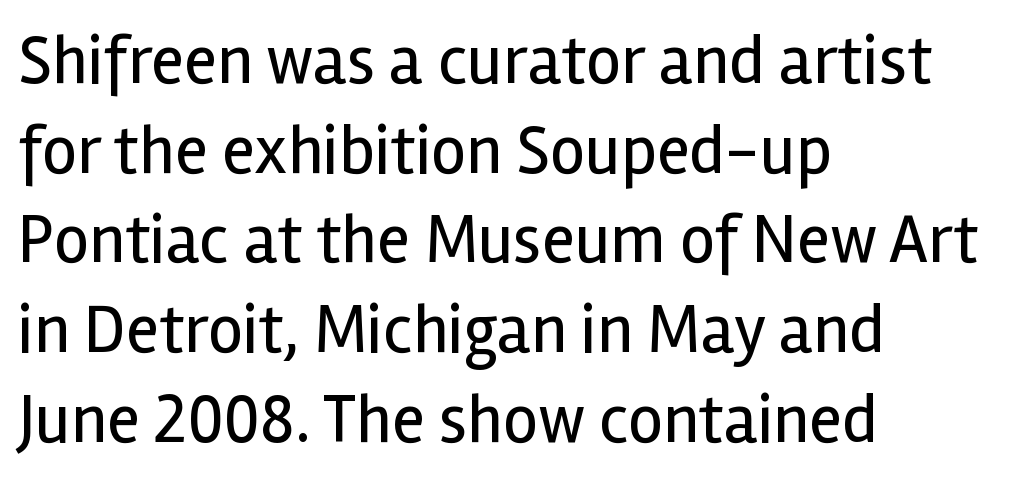
Q: Is the text bold? A: No.
Q: Is the text italic (slanted)? A: No, it is upright.
Q: Is the typeface a serif or a sans-serif typeface? A: Sans-serif.
Q: Is the text underlined? A: No.
Q: How is the paragraph aligned? A: Left-aligned.
Q: Is the spacing between letters normal or unusually wide? A: Normal.
Q: Is the spacing between lines tight, normal or loose? A: Normal.
Q: Width (condensed, normal, or wide)? A: Normal.
Q: x-height? A: Medium.
Q: Monospaced? A: No.
